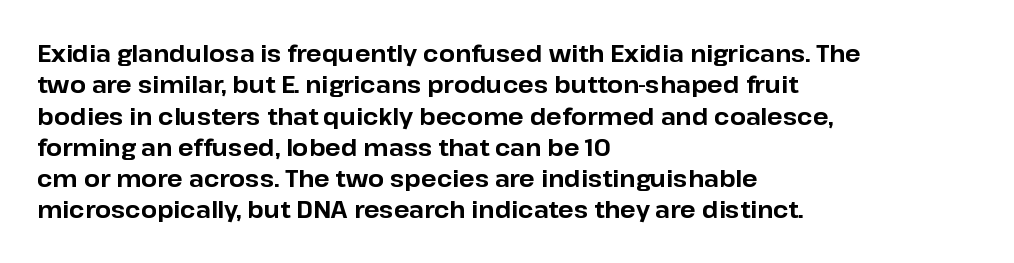
The image shows 23 px bold type, upright; set left-aligned, normal line spacing (1.36x), normal letter spacing, not underlined.
